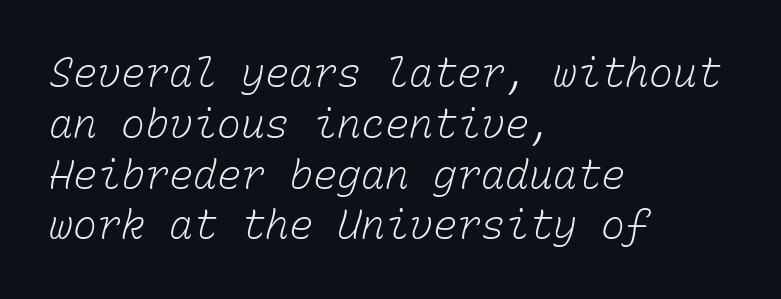
{"bold": "no", "weight": "light", "width": "normal", "stroke_contrast": "low", "x_height": "medium", "monospaced": "yes", "underline": "no", "align": "left", "line_spacing": "normal", "line_spacing_ratio": 1.27, "letter_spacing": "normal", "letter_spacing_em": 0.0, "glyph_px": 40}
